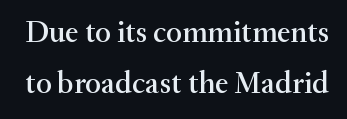
The image shows 31 px serif type, upright; set normal line spacing (1.63x), normal letter spacing, not underlined; medium stroke contrast and a small x-height.
